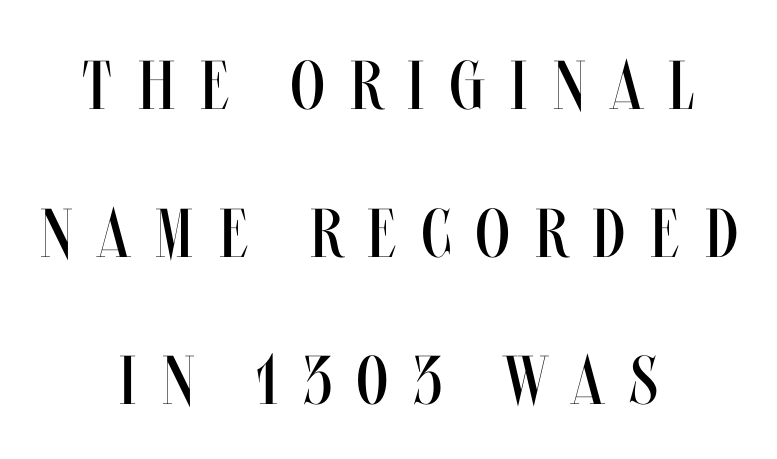
The typeface has the unassuming heft of standard copy or less. You could not count columns in this text — the font is proportionally spaced. The leading is generous, giving the passage an open texture. Ordinary non-slanted type is in use. Underline: absent. Which margin do the lines hug? Neither — every line sits in the middle.
